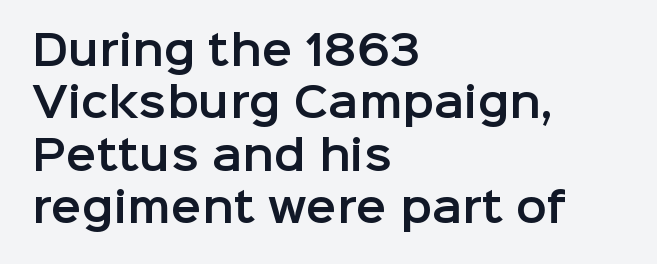
Normally led — the rows are evenly, conventionally spaced. The typeface chosen for these lines omits serifs. This rendering features lettering with no underline. These lines are set flush left with a ragged right edge.
